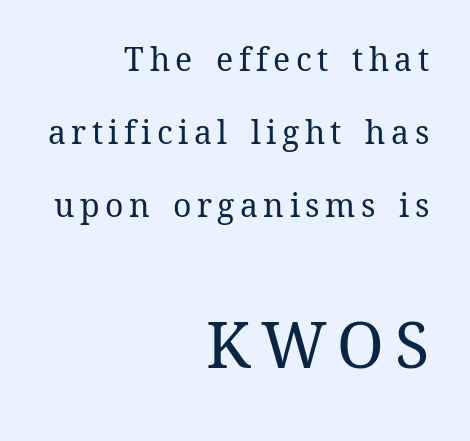
Line endings align vertically; line beginnings do not. Plain, unruled lines of type. Think of a printed novel: that variable character pitch is what you see here. The vertical gap from one line to the next is large.
